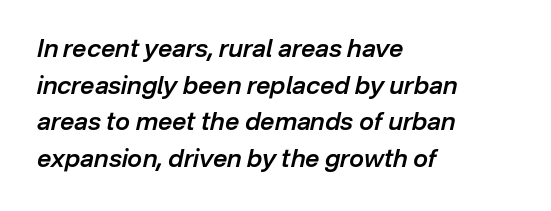
Glance below the letters and you will spot only blank space. Nothing unusual about the tracking: characters are spaced as the font intends. Alignment: flush left. There's an unmistakable incline to the writing here.
